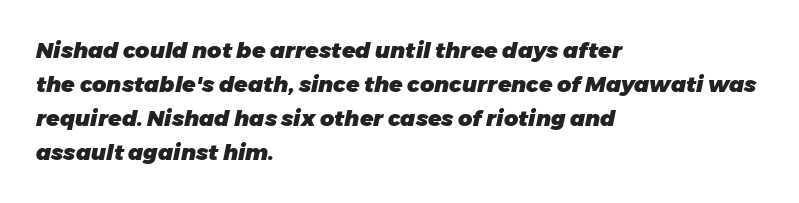
{"italic": "yes", "lean": "right", "slant_degrees": 11, "bold": "yes", "underline": "no", "align": "left", "line_spacing": "normal", "line_spacing_ratio": 1.55, "letter_spacing": "normal", "letter_spacing_em": 0.0, "glyph_px": 22}
